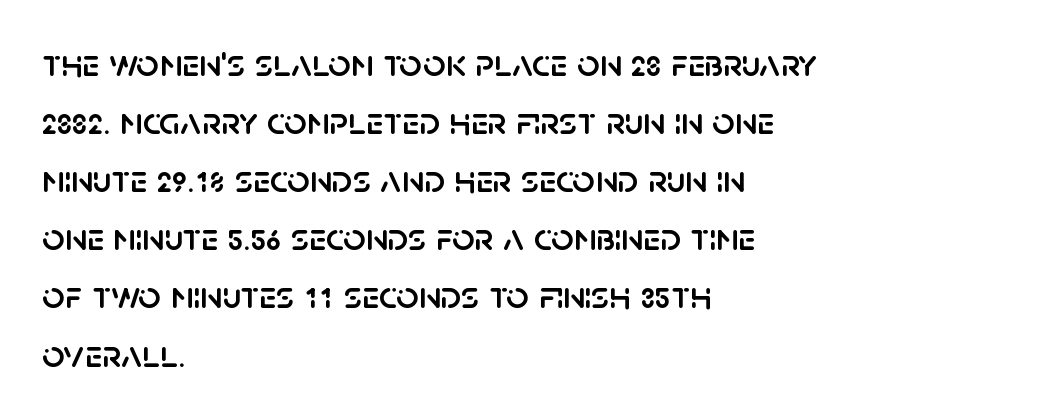
The image shows 39 px sans-serif type, upright; set left-aligned, normal line spacing (1.49x), normal letter spacing, not underlined; low stroke contrast and a large x-height.
